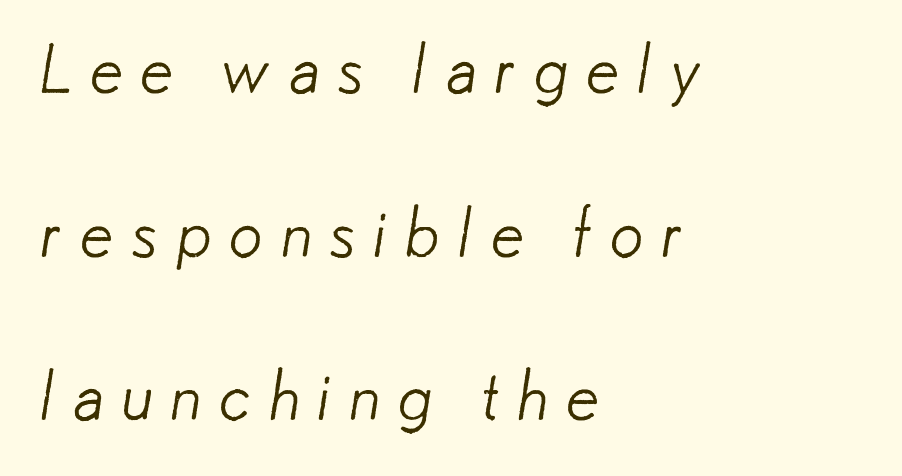
Horizontal bands of white between lines are thick stripes. Ink coverage per letter is moderate at most. You can tell from the bare stems that sans-serif type was used. Proportional: the letters do not fall into vertical columns. Check the space under the baseline: it is left empty. Glyph-to-glyph distance is far greater than everyday printed text.
